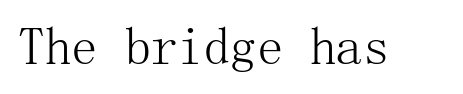
Q: Is the text bold? A: No.
Q: Is the text italic (slanted)? A: No, it is upright.
Q: Is the typeface a serif or a sans-serif typeface? A: Serif.
Q: Is the text underlined? A: No.
Q: Is the spacing between letters normal or unusually wide? A: Normal.
Q: Width (condensed, normal, or wide)? A: Normal.
Q: Stroke contrast? A: Medium.
Q: x-height? A: Medium.
